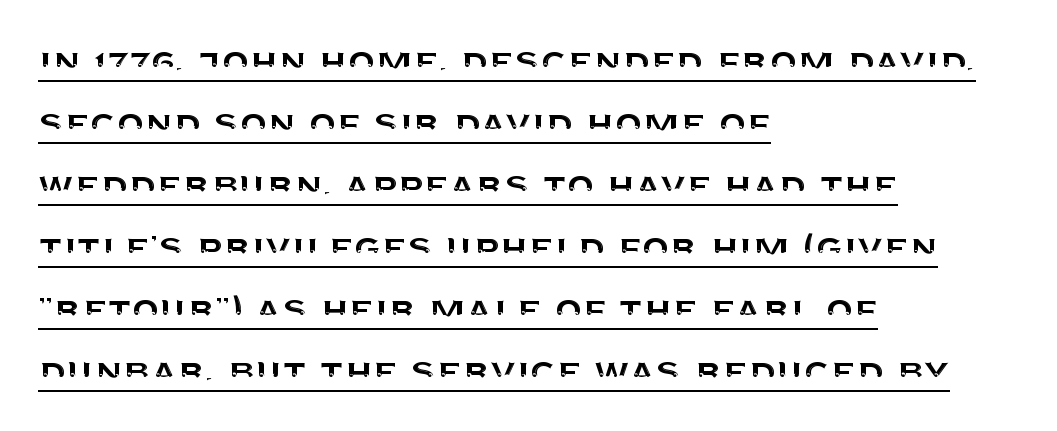
Q: Is the text italic (slanted)? A: No, it is upright.
Q: Is the typeface a serif or a sans-serif typeface? A: Sans-serif.
Q: Is the text underlined? A: Yes.
Q: How is the paragraph aligned? A: Left-aligned.
Q: Is the spacing between letters normal or unusually wide? A: Normal.
Q: Is the spacing between lines tight, normal or loose? A: Normal.
Q: Width (condensed, normal, or wide)? A: Normal.
Q: Stroke contrast? A: Medium.
Q: x-height? A: Large.
Q: Monospaced? A: No.
